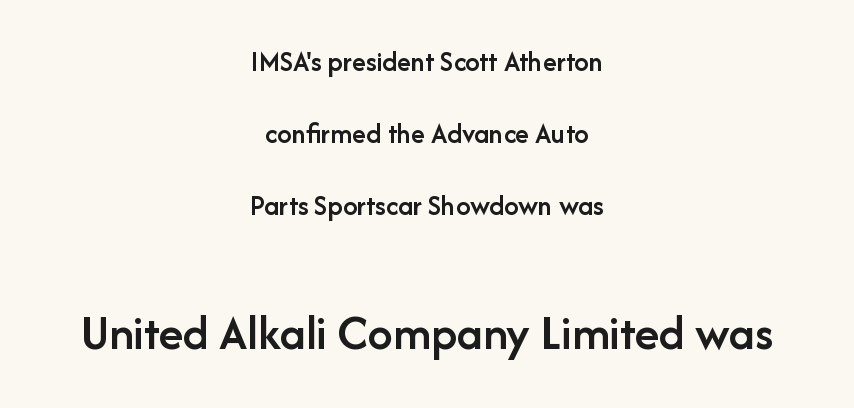
Is this a fixed-width face? No — the glyphs have proportional, varying widths. Weight: semibold (demi). The specimen omits any rule beneath the text block's lines. Students, observe: this is what heavily led, spacious text looks like. Serif or sans? Sans — the stroke terminals are bare. Rendered with straight, roman letterforms.
